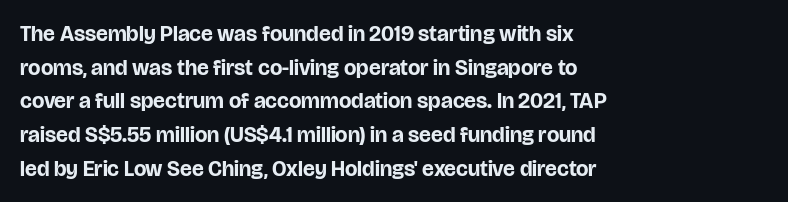
Q: Is the text bold? A: Yes.
Q: Is the text italic (slanted)? A: No, it is upright.
Q: Is the text underlined? A: No.
Q: How is the paragraph aligned? A: Left-aligned.
Q: Is the spacing between letters normal or unusually wide? A: Normal.
Q: Is the spacing between lines tight, normal or loose? A: Normal.
